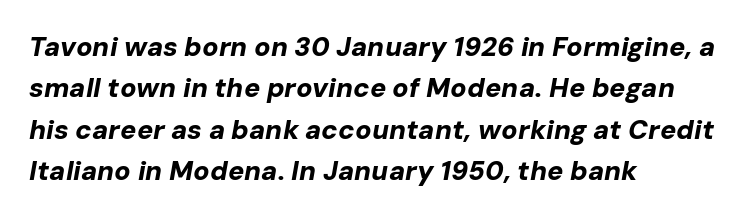
The image shows 27 px bold type, italic (leaning right); set left-aligned, normal line spacing (1.53x), normal letter spacing, not underlined.
